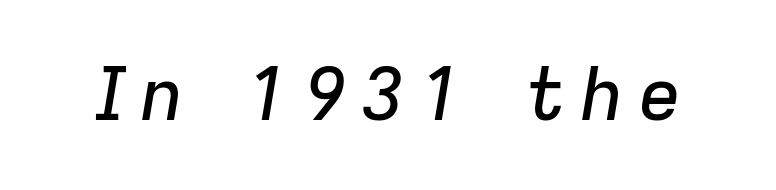
The image shows 74 px text type, italic (leaning right); set not underlined; low stroke contrast and a medium x-height.
